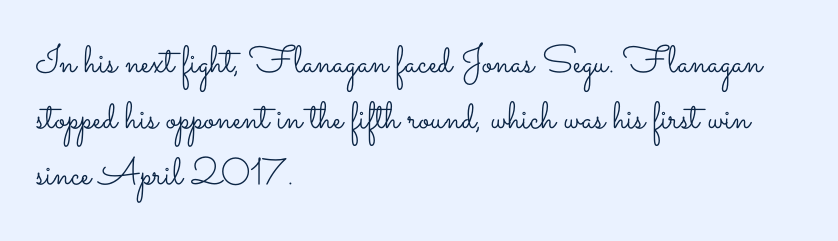
Q: Is the text bold? A: No.
Q: Is the text italic (slanted)? A: Yes.
Q: Is the text underlined? A: No.
Q: How is the paragraph aligned? A: Left-aligned.
Q: Is the spacing between letters normal or unusually wide? A: Normal.
Q: Is the spacing between lines tight, normal or loose? A: Normal.
Q: Width (condensed, normal, or wide)? A: Wide.
Q: Stroke contrast? A: Low.
Q: x-height? A: Small.
Q: Monospaced? A: No.
